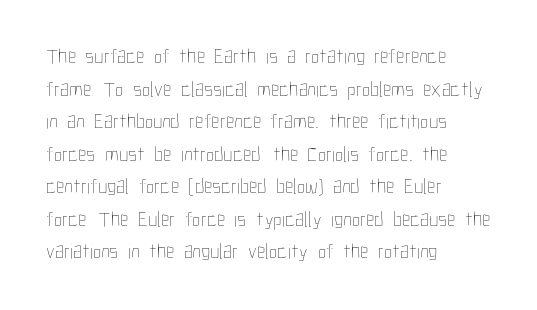
The axis of the letterforms is exactly vertical. Here the glyphs are tracked normally, forming tight word shapes. Descenders hang freely into open space. Line beginnings align vertically; line endings do not. The rows are spaced the way most documents space them.
